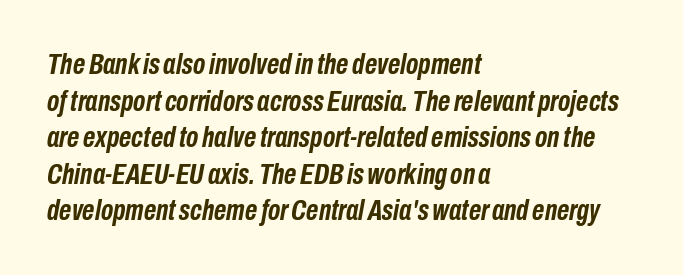
Q: Is the text bold? A: Yes.
Q: Is the text italic (slanted)? A: Yes, it leans right by about 10 degrees.
Q: Is the text underlined? A: No.
Q: How is the paragraph aligned? A: Left-aligned.
Q: Is the spacing between letters normal or unusually wide? A: Normal.
Q: Width (condensed, normal, or wide)? A: Condensed.
Q: Stroke contrast? A: Low.
Q: x-height? A: Medium.
Q: Monospaced? A: No.
